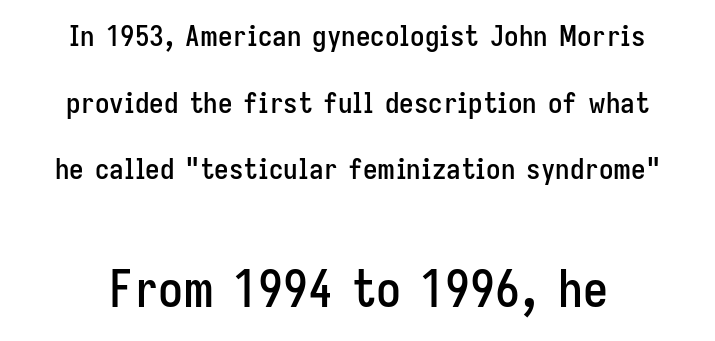
{"serif": "no", "italic": "no", "width": "condensed", "stroke_contrast": "low", "x_height": "medium", "monospaced": "no", "underline": "no", "align": "center", "line_spacing": "loose", "line_spacing_ratio": 2.3, "letter_spacing": "normal", "letter_spacing_em": 0.0, "larger_block": "second", "size_ratio": 1.72, "glyph_px": 50}
